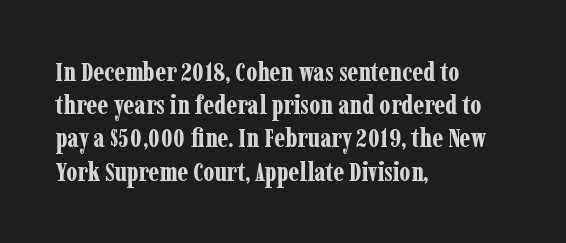
The image shows 27 px bold type, upright; set left-aligned, line spacing 1.23x, normal letter spacing, not underlined.
